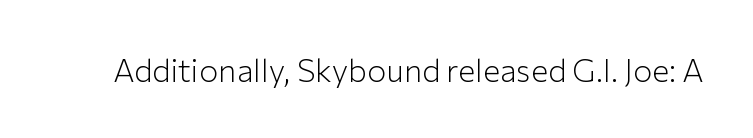
The image shows 32 px light sans-serif type, upright; set normal letter spacing, not underlined; low stroke contrast and a medium x-height.
